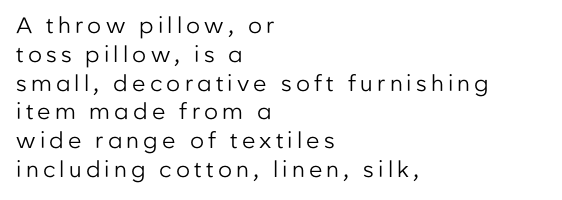
The image shows 22 px text type, upright; set left-aligned, normal line spacing (1.31x), not underlined.
